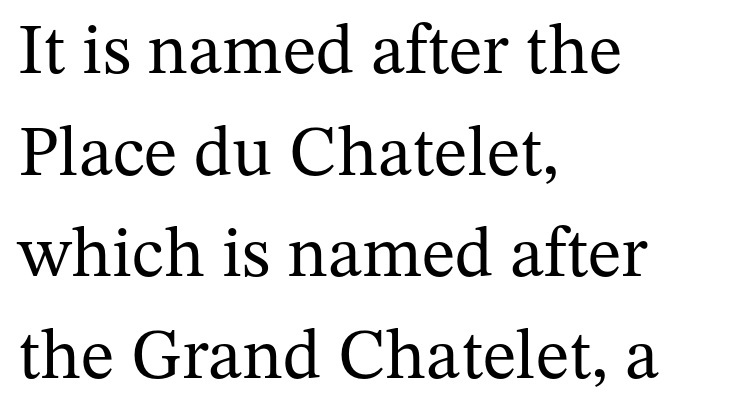
{"serif": "yes", "italic": "no", "bold": "no", "weight": "regular", "width": "normal", "stroke_contrast": "medium", "x_height": "medium", "monospaced": "no", "underline": "no", "align": "left", "line_spacing": "normal", "line_spacing_ratio": 1.43, "letter_spacing": "normal", "letter_spacing_em": 0.0, "glyph_px": 71}
